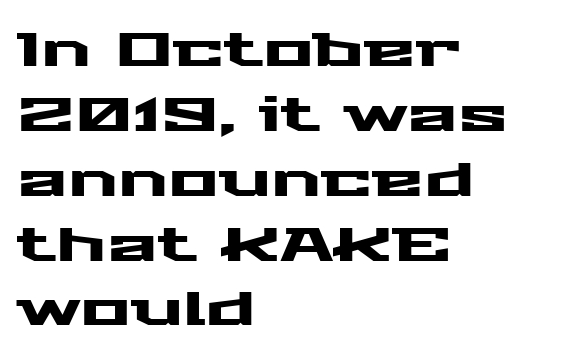
The image shows 47 px wide sans-serif type, upright; set left-aligned, normal line spacing (1.38x), normal letter spacing, not underlined; medium stroke contrast and a medium x-height.
